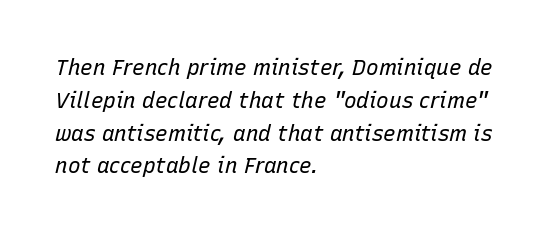
The image shows 21 px text type, italic (leaning right); set left-aligned, normal line spacing (1.56x), normal letter spacing, not underlined.
